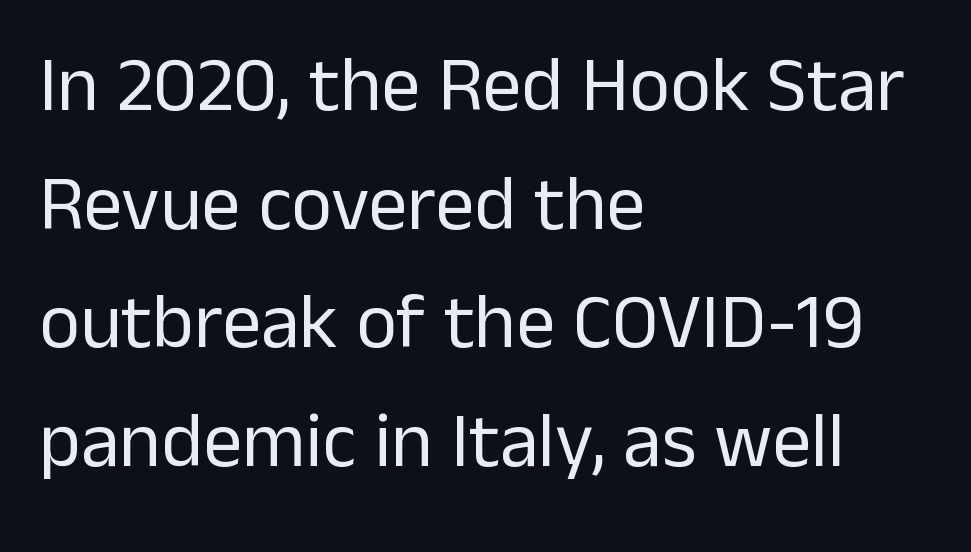
Here the designer chose a conventional face with non-uniform glyph widths. What stands out about the letter spacing? Nothing — it is the standard amount. The letters stand straight up with perfectly vertical stems. Check under the words: just untouched page. Honestly, the row spacing looks completely unremarkable. Heft: none added — not bold.
